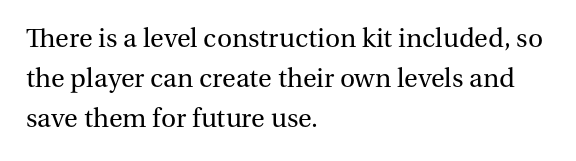
{"serif": "yes", "italic": "no", "bold": "no", "weight": "regular", "width": "normal", "stroke_contrast": "medium", "x_height": "medium", "monospaced": "no", "underline": "no", "align": "left", "line_spacing": "normal", "line_spacing_ratio": 1.43, "letter_spacing": "normal", "letter_spacing_em": 0.0, "glyph_px": 28}
